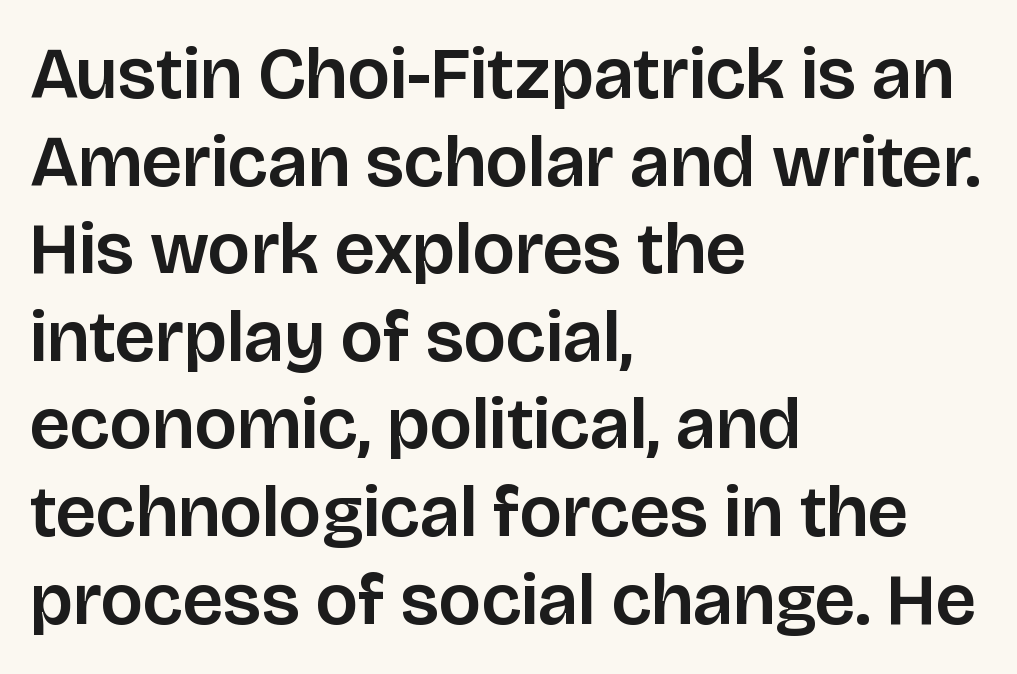
The image shows 73 px sans-serif type, upright; set left-aligned, line spacing 1.2x, normal letter spacing, not underlined; low stroke contrast and a large x-height.
